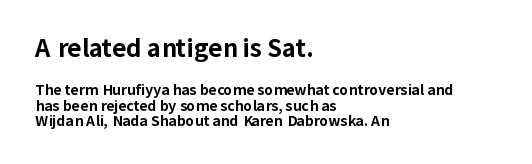
Q: Is the text bold? A: Yes.
Q: Is the text italic (slanted)? A: No, it is upright.
Q: Is the text underlined? A: No.
Q: How is the paragraph aligned? A: Left-aligned.
Q: Is the spacing between letters normal or unusually wide? A: Normal.
Q: Is the spacing between lines tight, normal or loose? A: Tight.
Q: Which block of text is set in a larger size, the first (top) or the second (bottom)? A: The first (top) one.
